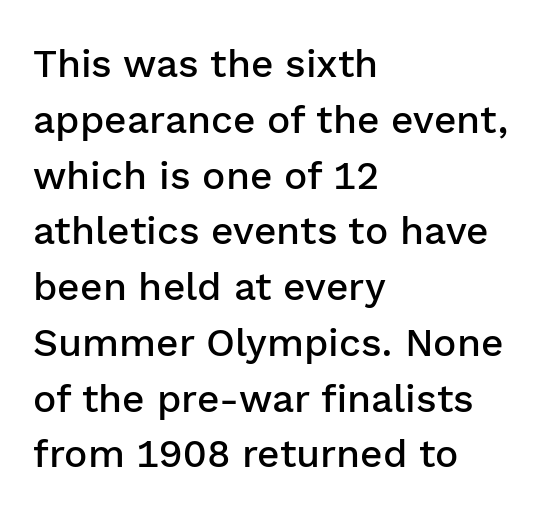
Q: Is the text bold? A: Semi-bold.
Q: Is the text italic (slanted)? A: No, it is upright.
Q: Is the typeface a serif or a sans-serif typeface? A: Sans-serif.
Q: Is the text underlined? A: No.
Q: How is the paragraph aligned? A: Left-aligned.
Q: Is the spacing between letters normal or unusually wide? A: Normal.
Q: Is the spacing between lines tight, normal or loose? A: Normal.
Q: Width (condensed, normal, or wide)? A: Normal.
Q: Stroke contrast? A: Low.
Q: x-height? A: Medium.
Q: Monospaced? A: No.
